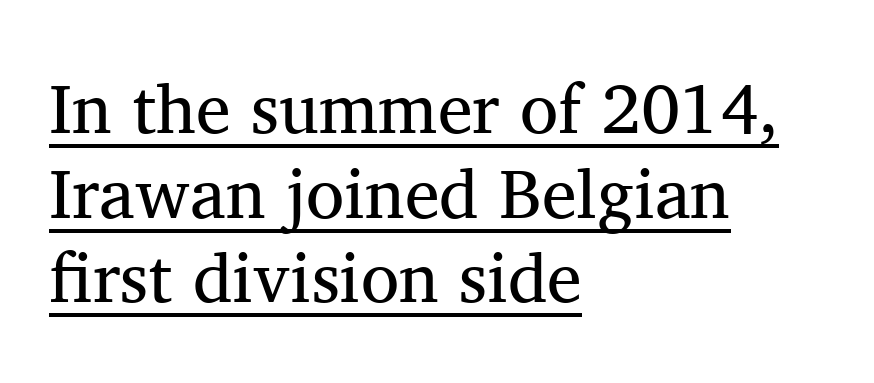
Each line of the rendering has a horizontal stroke beneath the glyphs. Do the characters align in a grid? No, the font is proportional. Letters have the restrained weight of plain body copy at most. Caption: standard tracking, unaltered. Posture: upright roman.
